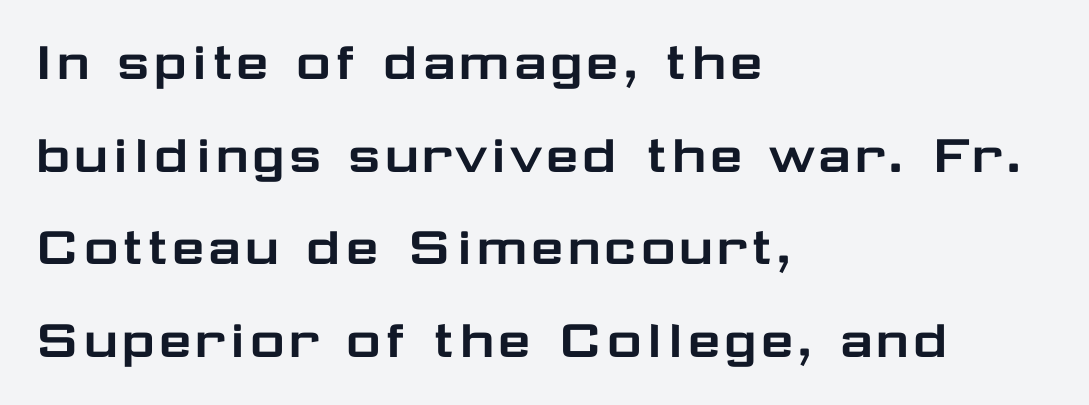
Nope, no serifs anywhere on these letters. Note the varied advance widths — an 'i' is clearly narrower than an 'm'. Type without underlining. These lines are set flush left with a ragged right edge. Leading: standard. The type sits square on the baseline with zero lean.
